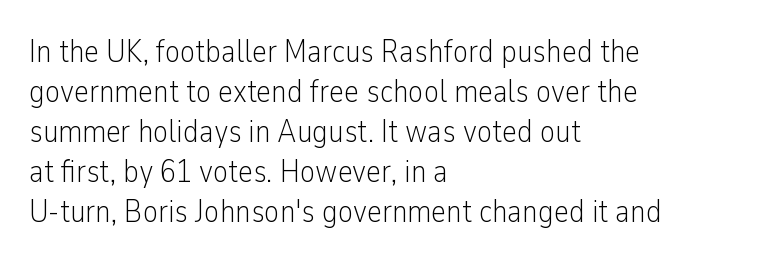
Bare-footed words on every line. How are the letters spaced? Ordinarily, with no added tracking. On a weight scale, this lands at 450 or below. The letters stand straight up with perfectly vertical stems. The paragraph shown leans on its left margin.
